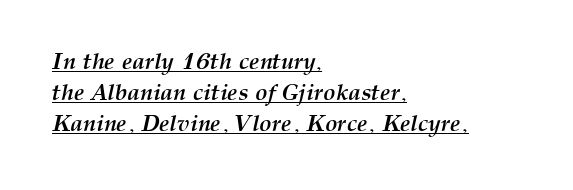
The image shows 23 px bold type, italic (leaning right); set left-aligned, normal line spacing (1.34x), normal letter spacing, underlined.
